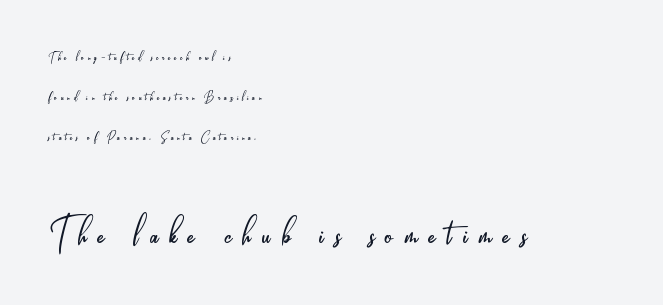
{"serif": "no", "bold": "no", "weight": "light", "width": "condensed", "stroke_contrast": "low", "x_height": "small", "monospaced": "no", "underline": "no", "align": "left", "line_spacing": "loose", "line_spacing_ratio": 2.49, "letter_spacing": "wide", "letter_spacing_em": 0.23, "larger_block": "second", "size_ratio": 3.06, "glyph_px": 49}
